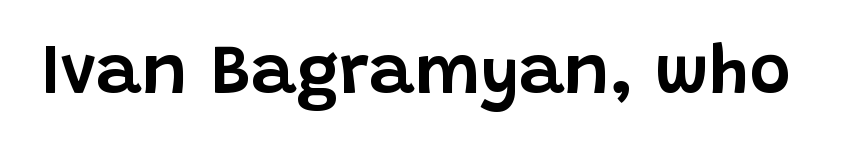
Q: Is the text italic (slanted)? A: No, it is upright.
Q: Is the typeface a serif or a sans-serif typeface? A: Sans-serif.
Q: Is the text underlined? A: No.
Q: Is the spacing between letters normal or unusually wide? A: Normal.
Q: Width (condensed, normal, or wide)? A: Normal.
Q: Stroke contrast? A: Low.
Q: x-height? A: Large.
Q: Monospaced? A: No.
